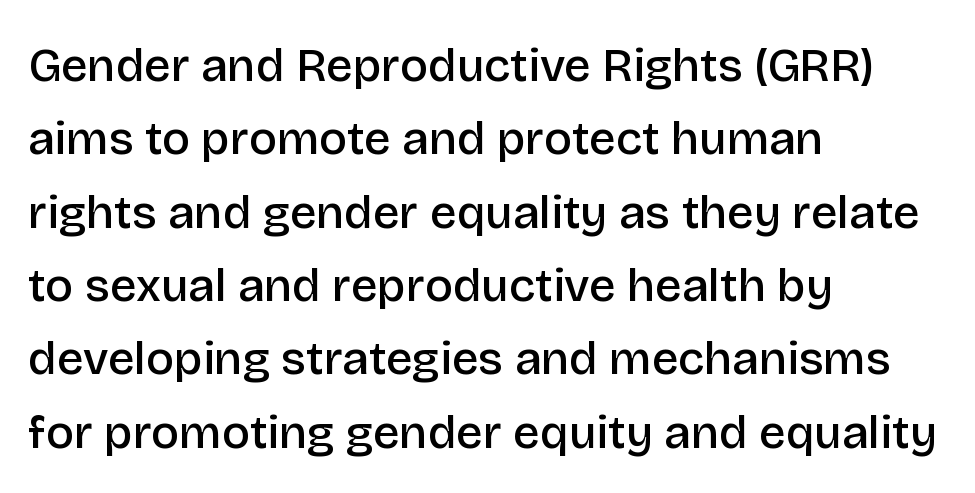
{"serif": "no", "italic": "no", "bold": "semi", "weight": "semibold", "width": "normal", "stroke_contrast": "low", "x_height": "large", "monospaced": "no", "underline": "no", "align": "left", "line_spacing": "normal", "line_spacing_ratio": 1.56, "letter_spacing": "normal", "letter_spacing_em": 0.0, "glyph_px": 47}
